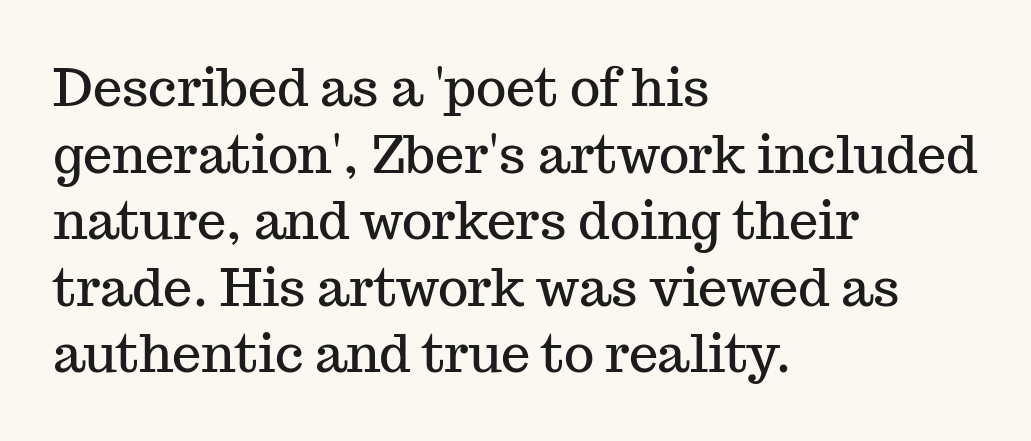
{"serif": "yes", "italic": "no", "width": "normal", "stroke_contrast": "medium", "x_height": "medium", "monospaced": "no", "underline": "no", "align": "left", "line_spacing": "normal", "line_spacing_ratio": 1.28, "letter_spacing": "normal", "letter_spacing_em": 0.0, "glyph_px": 52}
